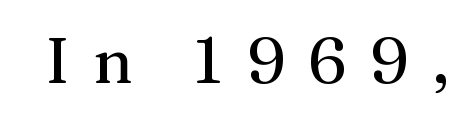
{"serif": "yes", "italic": "no", "width": "normal", "stroke_contrast": "medium", "x_height": "medium", "monospaced": "no", "underline": "no", "letter_spacing": "wide", "letter_spacing_em": 0.37, "glyph_px": 64}
